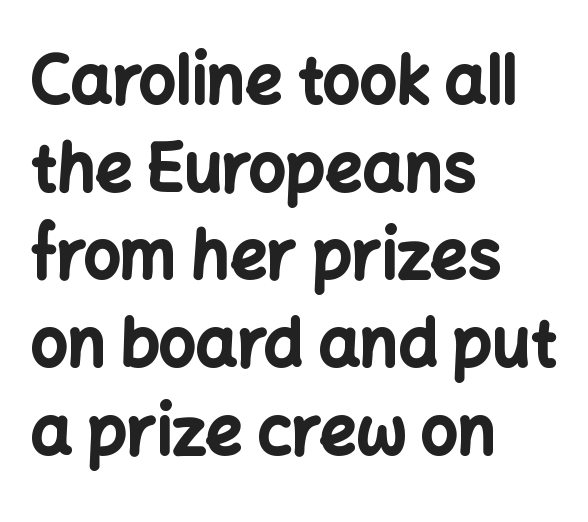
The image shows 65 px bold sans-serif type, upright; set left-aligned, normal line spacing (1.35x), normal letter spacing, not underlined; low stroke contrast and a medium x-height.
